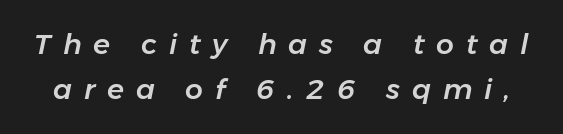
You could not count columns in this text — the font is proportionally spaced. Each new line begins a customary step beneath the previous one. Tracking value appears strongly positive — letters spread wide. Words float on clear page, feet unadorned. Notice how the stems are inclined rather than vertical — that's the hallmark of italics.
